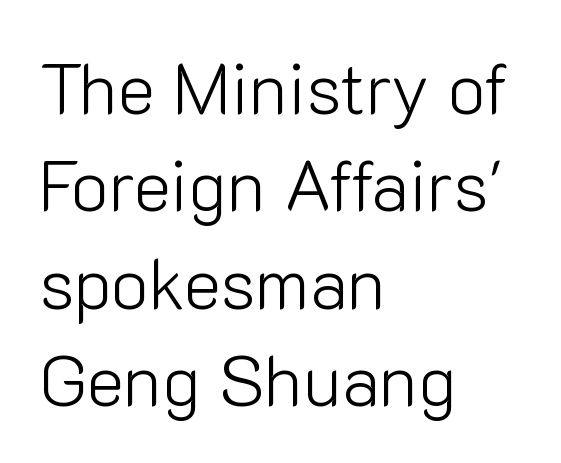
Bare-footed words on every line. The block of text has a typical density, with ordinary space between rows. This sample has the flowing, uneven cadence of proportional lettering. Nothing unusual about the tracking: characters are spaced as the font intends.
